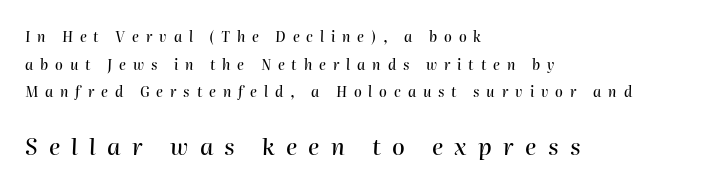
Look at the tracking — it's clearly loosened, letters drifting apart. Interline gaps are noticeably wide in this sample. These lines are set flush left with a ragged right edge. The specimen reads as italic at a glance.
